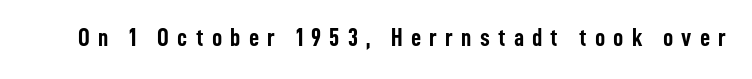
The specimen omits any rule beneath the text block's lines. Honestly, the letter spacing is so wide it's the main thing you notice. The letters stand upright; this is a roman face. Weight check: bold — yes, fully.
